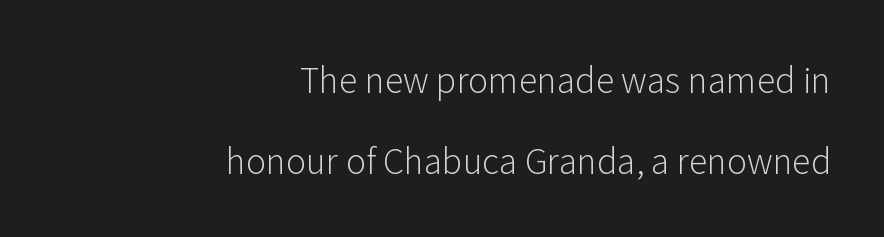
Here the glyphs are tracked normally, forming tight word shapes. Heft: none added — not bold. The lettering holds an erect, upright posture throughout. No feet cap the strokes, marking this as sans-serif type.
